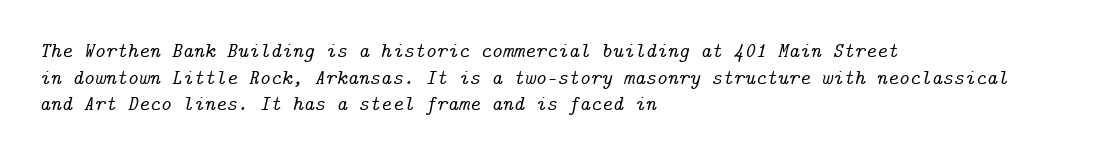
{"italic": "yes", "lean": "right", "slant_degrees": 14, "underline": "no", "align": "left", "line_spacing": "normal", "line_spacing_ratio": 1.27, "letter_spacing": "normal", "letter_spacing_em": 0.0, "glyph_px": 21}
